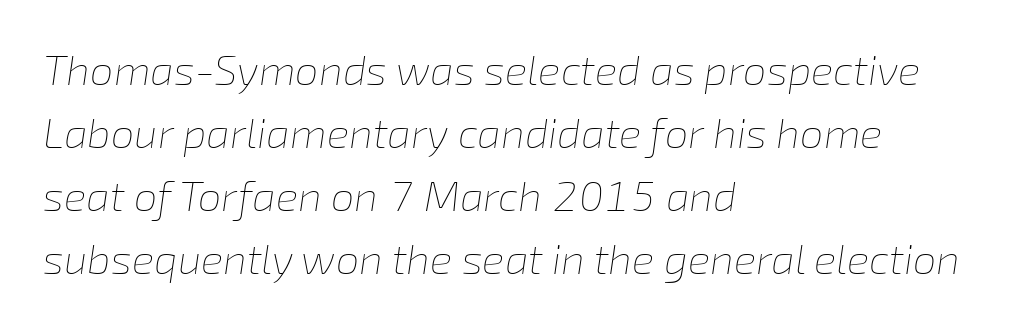
Q: Is the text bold? A: No.
Q: Is the text italic (slanted)? A: Yes, it leans right by about 8 degrees.
Q: Is the text underlined? A: No.
Q: How is the paragraph aligned? A: Left-aligned.
Q: Is the spacing between letters normal or unusually wide? A: Normal.
Q: Is the spacing between lines tight, normal or loose? A: Normal.
Q: Width (condensed, normal, or wide)? A: Normal.
Q: Stroke contrast? A: Low.
Q: x-height? A: Medium.
Q: Monospaced? A: No.
